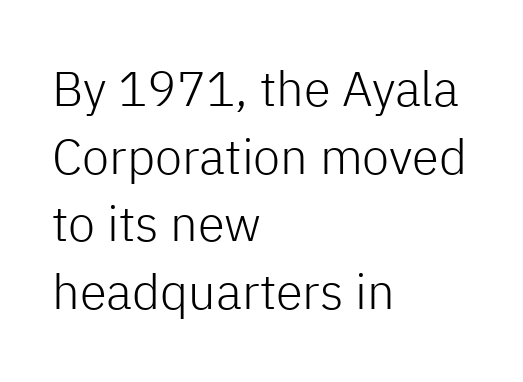
The image shows 49 px light sans-serif type, upright; set left-aligned, normal line spacing (1.38x), normal letter spacing, not underlined; low stroke contrast and a medium x-height.
